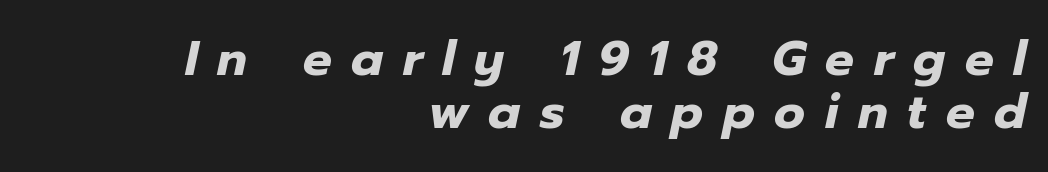
A clean baseline with only descenders dipping below it. The passage shown leans; its letterforms are oblique. These lines are rendered in a variable-pitch font. Layout note: lines flush right. The sample has been set heavy, in full bold.
